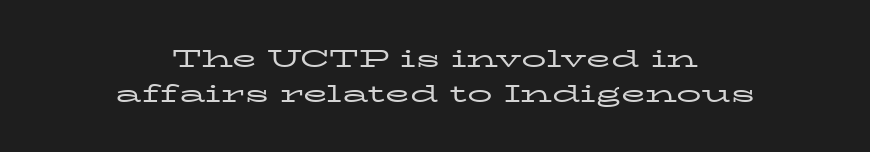
The image shows 25 px text type, upright; set centered, normal line spacing (1.41x), normal letter spacing, not underlined.
